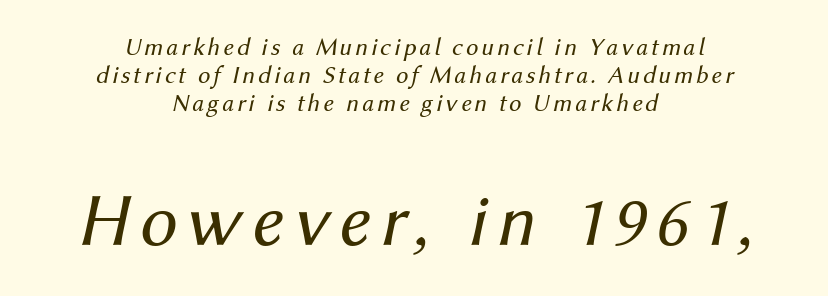
Q: Is the text bold? A: No.
Q: Is the text italic (slanted)? A: Yes, it leans right by about 12 degrees.
Q: Is the text underlined? A: No.
Q: How is the paragraph aligned? A: Centered.
Q: Is the spacing between lines tight, normal or loose? A: Tight.
Q: Which block of text is set in a larger size, the first (top) or the second (bottom)? A: The second (bottom) one.
Q: Width (condensed, normal, or wide)? A: Normal.
Q: Stroke contrast? A: Medium.
Q: x-height? A: Medium.
Q: Monospaced? A: No.
